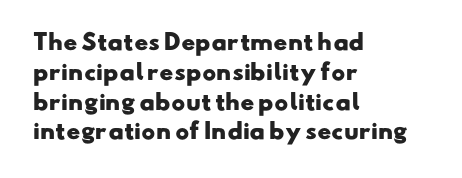
Bold? Absolutely — the strokes are thick and heavy. Does the copy run flush right? No — it runs flush left. Honestly, there is no underline to notice here at all. The lines sit at an ordinary, default distance from one another. Spacing between characters is what you'd get straight out of the box.
